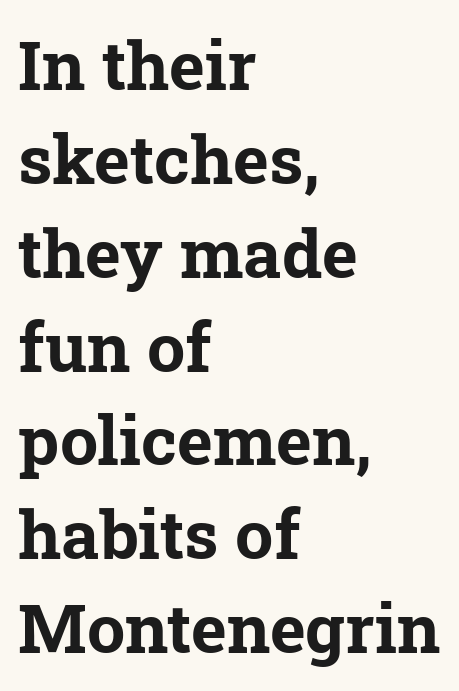
Q: Is the text bold? A: Yes.
Q: Is the typeface a serif or a sans-serif typeface? A: Serif.
Q: Is the text underlined? A: No.
Q: How is the paragraph aligned? A: Left-aligned.
Q: Is the spacing between letters normal or unusually wide? A: Normal.
Q: Is the spacing between lines tight, normal or loose? A: Normal.
Q: Width (condensed, normal, or wide)? A: Normal.
Q: Stroke contrast? A: Low.
Q: x-height? A: Medium.
Q: Monospaced? A: No.
